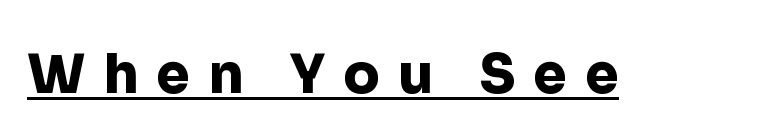
Serifs: no, the terminals of the letterforms are clean. In designer terms, the underline attribute is active on this setting. Quick note: not italic, upright. Each letter keeps its own natural width here, so spacing adapts to shape.
